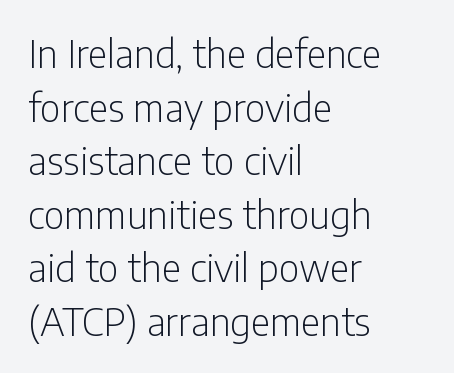
Q: Is the text bold? A: No.
Q: Is the text italic (slanted)? A: No, it is upright.
Q: Is the typeface a serif or a sans-serif typeface? A: Sans-serif.
Q: Is the text underlined? A: No.
Q: How is the paragraph aligned? A: Left-aligned.
Q: Is the spacing between letters normal or unusually wide? A: Normal.
Q: Is the spacing between lines tight, normal or loose? A: Normal.
Q: Width (condensed, normal, or wide)? A: Condensed.
Q: Stroke contrast? A: Low.
Q: x-height? A: Medium.
Q: Monospaced? A: No.
